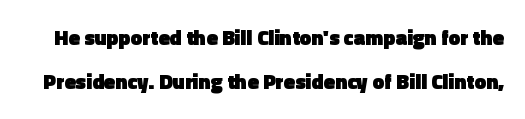
Q: Is the text bold? A: Yes.
Q: Is the text italic (slanted)? A: No, it is upright.
Q: Is the text underlined? A: No.
Q: Is the spacing between letters normal or unusually wide? A: Normal.
Q: Is the spacing between lines tight, normal or loose? A: Loose.
